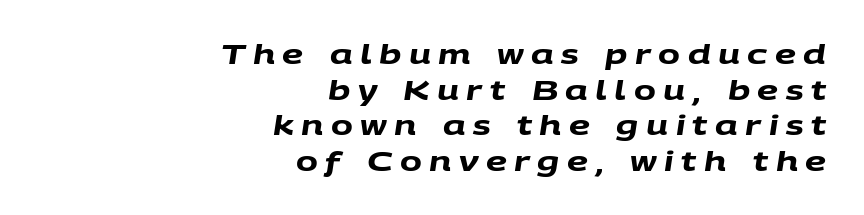
Letter spacing: wide. The space directly below the letters is spotless. The strokes are fattened all the way to bold. These lines stack with their right ends in a neat column. Normally led — the rows are evenly, conventionally spaced.
